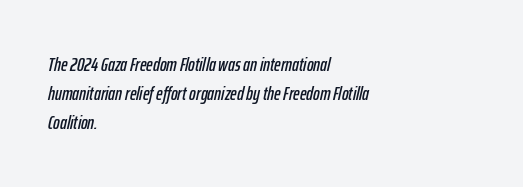
The image shows 20 px text type, italic (leaning right); set left-aligned, normal line spacing (1.46x), normal letter spacing, not underlined.
